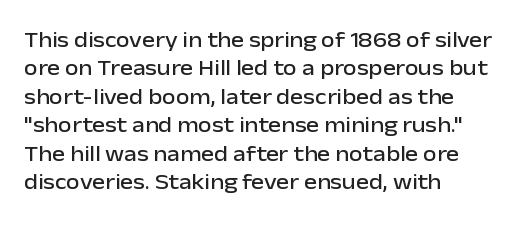
{"italic": "no", "underline": "no", "align": "left", "line_spacing": "normal", "line_spacing_ratio": 1.29, "letter_spacing": "normal", "letter_spacing_em": 0.0, "glyph_px": 22}
